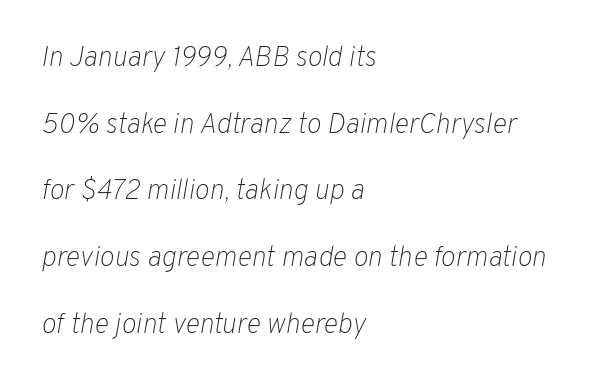
The image shows 28 px light type, italic (leaning right); set left-aligned, loose line spacing (2.38x), normal letter spacing, not underlined; low stroke contrast and a medium x-height.
